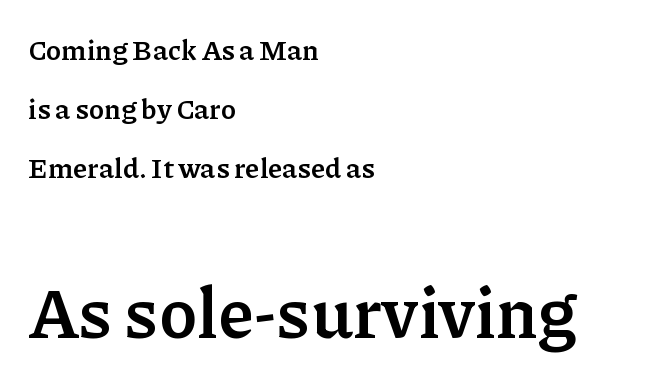
{"serif": "yes", "italic": "no", "bold": "yes", "weight": "semibold", "width": "normal", "stroke_contrast": "low", "x_height": "medium", "monospaced": "no", "underline": "no", "align": "left", "line_spacing": "loose", "line_spacing_ratio": 2.1, "letter_spacing": "normal", "letter_spacing_em": 0.0, "larger_block": "second", "size_ratio": 2.5, "glyph_px": 70}
